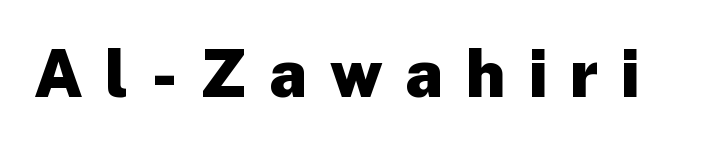
A roman cut, with each character standing at attention. The font family rendered here belongs to the sans-serif group. Check under the words: just untouched page. The tracking reads as deliberately expanded to a designer's eye.
